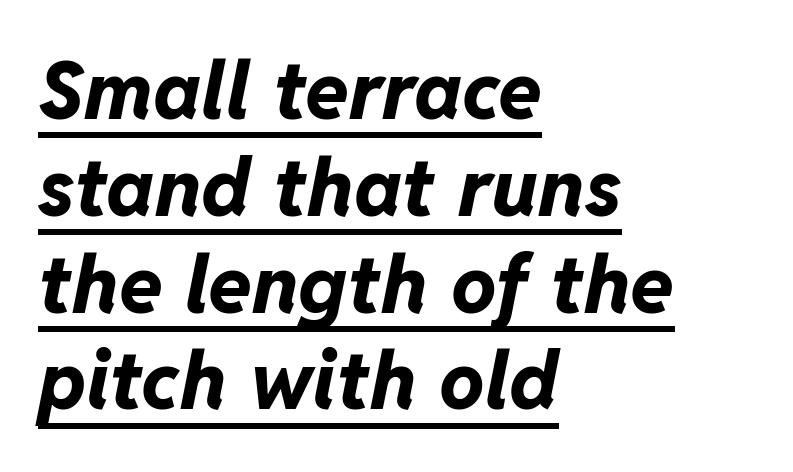
Q: Is the text bold? A: Yes.
Q: Is the text italic (slanted)? A: Yes, it leans right by about 11 degrees.
Q: Is the text underlined? A: Yes.
Q: How is the paragraph aligned? A: Left-aligned.
Q: Is the spacing between letters normal or unusually wide? A: Normal.
Q: Width (condensed, normal, or wide)? A: Normal.
Q: Stroke contrast? A: Low.
Q: x-height? A: Medium.
Q: Monospaced? A: No.
